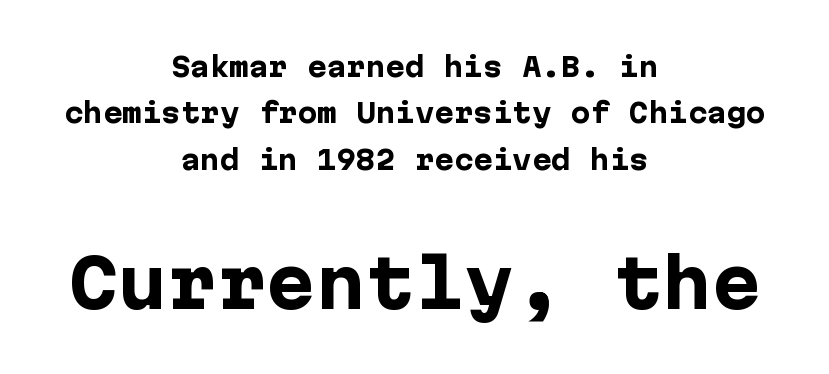
The image shows 66 px heavy sans-serif type, upright; set centered, line spacing 1.78x, normal letter spacing, not underlined; the second (bottom) block is 2.54x larger; low stroke contrast and a medium x-height.
